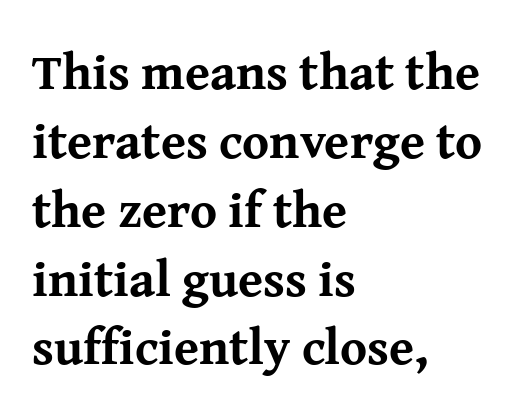
The image shows 51 px bold serif type, upright; set left-aligned, normal line spacing (1.35x), normal letter spacing, not underlined; medium stroke contrast and a medium x-height.
